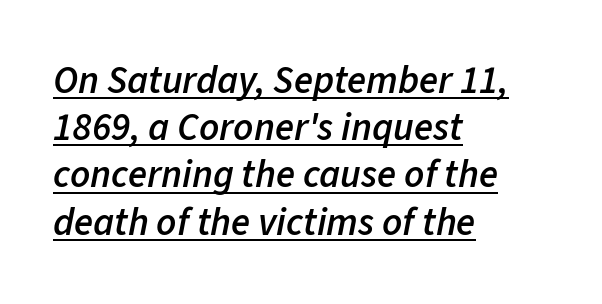
Posture: slanted. Proportional: the letters do not fall into vertical columns. The strokes are fattened partway — semibold, not bold. Looks like someone drew a line under every word here.
